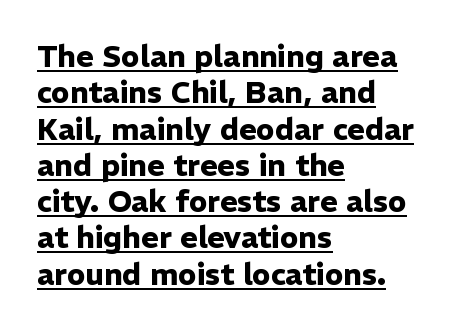
Short and long lines alike share a common starting point at left. Spacing verdict: proportional, widths tailored to each character. Posture: straight, roman, zero tilt. Serifs: no, the terminals of the letterforms are clean. A baseline rule has been typeset under these characters. Words appear dense and cohesive because spacing is normal.
